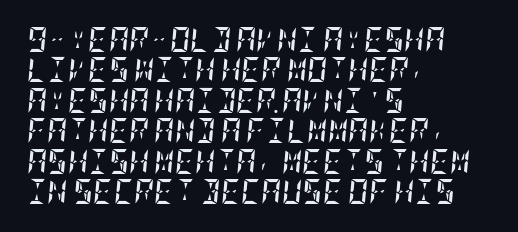
{"italic": "yes", "lean": "right", "slant_degrees": 5, "bold": "yes", "underline": "no", "align": "left", "line_spacing_ratio": 1.22, "letter_spacing": "normal", "letter_spacing_em": 0.0, "glyph_px": 25}
